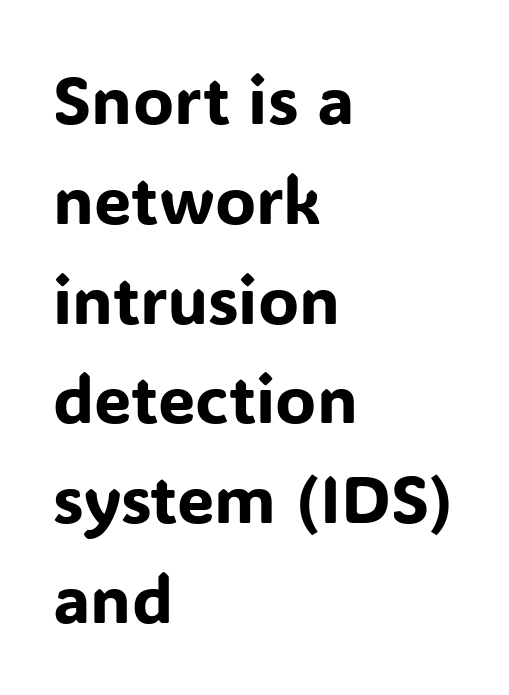
The image shows 67 px sans-serif type, upright; set left-aligned, normal line spacing (1.49x), normal letter spacing, not underlined; low stroke contrast and a medium x-height.
